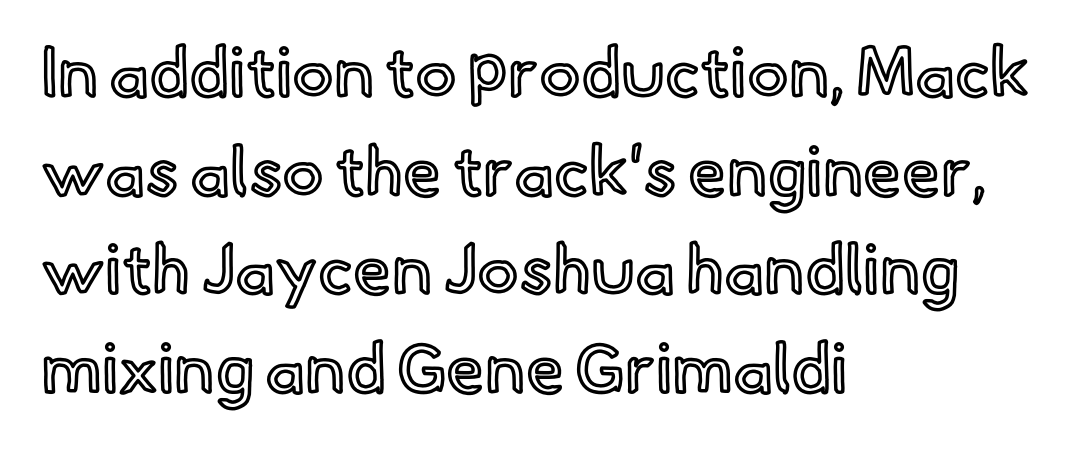
{"italic": "no", "width": "normal", "x_height": "small", "monospaced": "no", "underline": "no", "align": "left", "line_spacing": "normal", "line_spacing_ratio": 1.43, "letter_spacing": "normal", "letter_spacing_em": 0.0, "glyph_px": 69}
